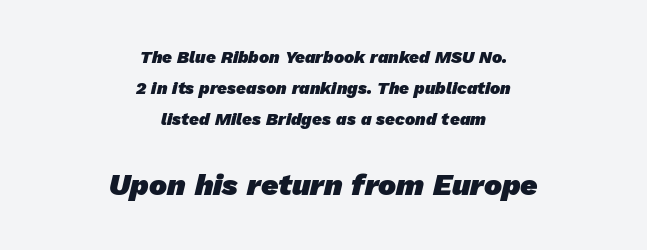
Q: Is the text bold? A: Yes.
Q: Is the typeface a serif or a sans-serif typeface? A: Sans-serif.
Q: Is the text underlined? A: No.
Q: How is the paragraph aligned? A: Centered.
Q: Is the spacing between letters normal or unusually wide? A: Normal.
Q: Which block of text is set in a larger size, the first (top) or the second (bottom)? A: The second (bottom) one.
Q: Width (condensed, normal, or wide)? A: Normal.
Q: Stroke contrast? A: Low.
Q: x-height? A: Medium.
Q: Monospaced? A: No.
